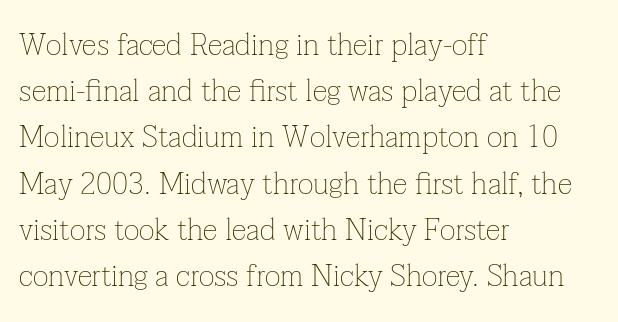
{"serif": "yes", "italic": "no", "bold": "no", "weight": "thin", "width": "normal", "stroke_contrast": "low", "x_height": "medium", "monospaced": "no", "underline": "no", "align": "left", "line_spacing": "normal", "line_spacing_ratio": 1.54, "letter_spacing": "normal", "letter_spacing_em": 0.0, "glyph_px": 30}
